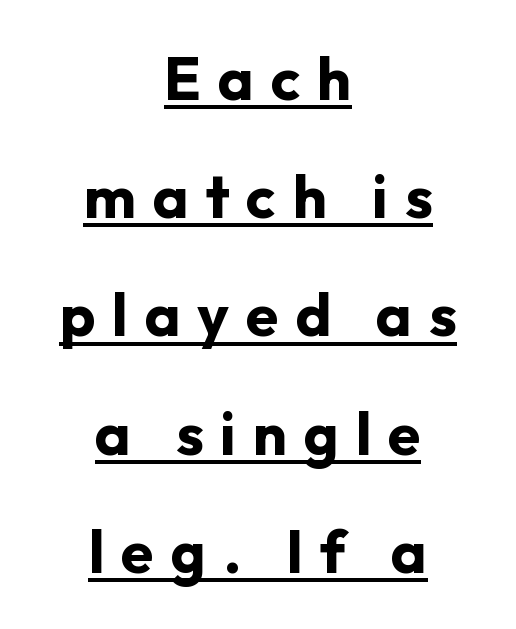
{"serif": "no", "italic": "no", "bold": "yes", "weight": "bold", "width": "normal", "stroke_contrast": "low", "x_height": "medium", "monospaced": "no", "underline": "yes", "align": "center", "line_spacing": "loose", "line_spacing_ratio": 1.97, "letter_spacing": "wide", "letter_spacing_em": 0.28, "glyph_px": 60}
